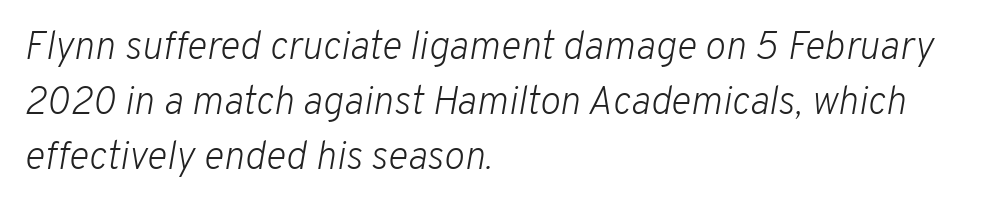
Q: Is the text bold? A: No.
Q: Is the text italic (slanted)? A: Yes, it leans right by about 10 degrees.
Q: Is the text underlined? A: No.
Q: How is the paragraph aligned? A: Left-aligned.
Q: Is the spacing between letters normal or unusually wide? A: Normal.
Q: Is the spacing between lines tight, normal or loose? A: Normal.
Q: Width (condensed, normal, or wide)? A: Normal.
Q: Stroke contrast? A: Low.
Q: x-height? A: Medium.
Q: Monospaced? A: No.
